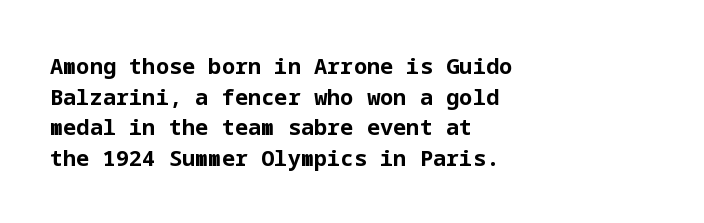
{"italic": "no", "bold": "yes", "underline": "no", "align": "left", "line_spacing": "normal", "line_spacing_ratio": 1.39, "letter_spacing": "normal", "letter_spacing_em": 0.0, "glyph_px": 22}
